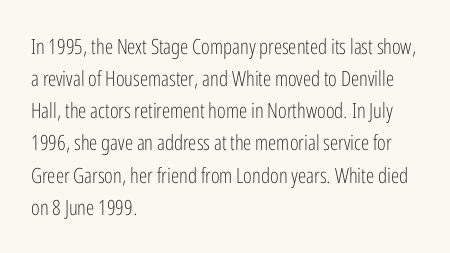
Q: Is the text bold? A: No.
Q: Is the text italic (slanted)? A: No, it is upright.
Q: Is the text underlined? A: No.
Q: How is the paragraph aligned? A: Left-aligned.
Q: Is the spacing between letters normal or unusually wide? A: Normal.
Q: Is the spacing between lines tight, normal or loose? A: Normal.
